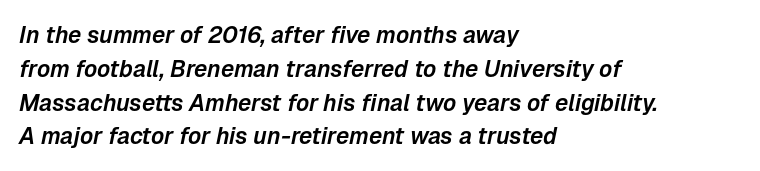
{"italic": "yes", "lean": "right", "slant_degrees": 12, "underline": "no", "align": "left", "line_spacing": "normal", "line_spacing_ratio": 1.47, "letter_spacing": "normal", "letter_spacing_em": 0.0, "glyph_px": 23}
